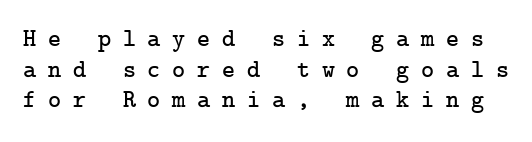
This sample uses an upright cut, with every glyph sitting square on the baseline. Nobody drew a line under any word here. The gaps between neighbouring characters are conspicuously large.
